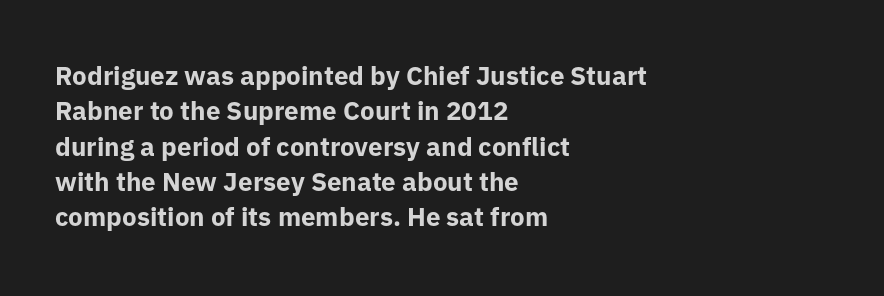
{"italic": "no", "bold": "yes", "underline": "no", "align": "left", "line_spacing": "normal", "line_spacing_ratio": 1.36, "letter_spacing": "normal", "letter_spacing_em": 0.0, "glyph_px": 26}
